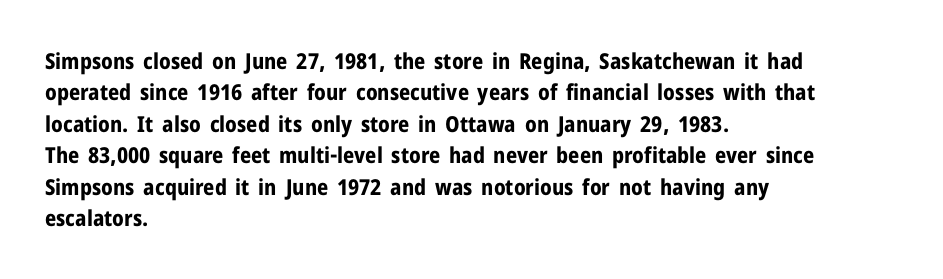
Q: Is the text bold? A: Yes.
Q: Is the text italic (slanted)? A: No, it is upright.
Q: Is the text underlined? A: No.
Q: How is the paragraph aligned? A: Left-aligned.
Q: Is the spacing between letters normal or unusually wide? A: Normal.
Q: Is the spacing between lines tight, normal or loose? A: Normal.
